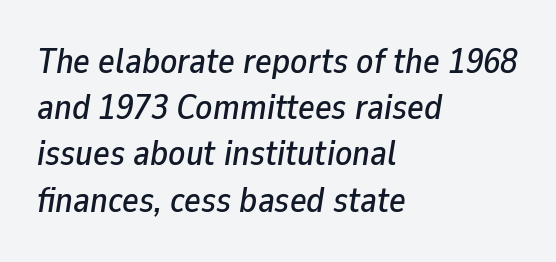
{"italic": "yes", "lean": "right", "slant_degrees": 9, "width": "normal", "stroke_contrast": "low", "x_height": "medium", "monospaced": "no", "underline": "no", "align": "left", "line_spacing": "normal", "line_spacing_ratio": 1.32, "letter_spacing": "normal", "letter_spacing_em": 0.0, "glyph_px": 35}
